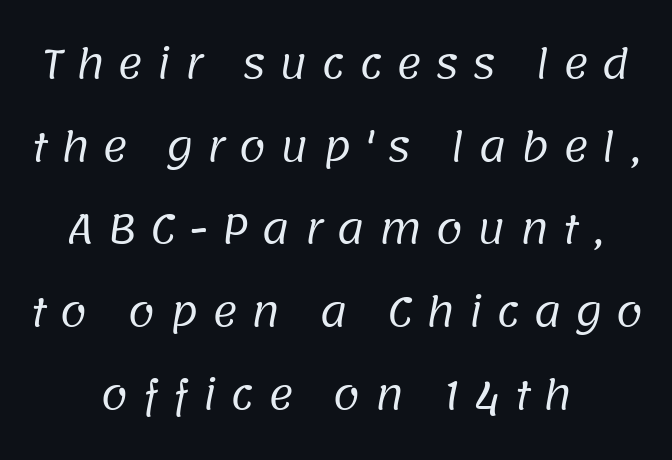
{"serif": "no", "bold": "no", "weight": "regular", "width": "normal", "stroke_contrast": "low", "x_height": "large", "monospaced": "no", "underline": "no", "align": "center", "line_spacing": "loose", "line_spacing_ratio": 2.12, "letter_spacing": "wide", "letter_spacing_em": 0.34, "glyph_px": 39}
